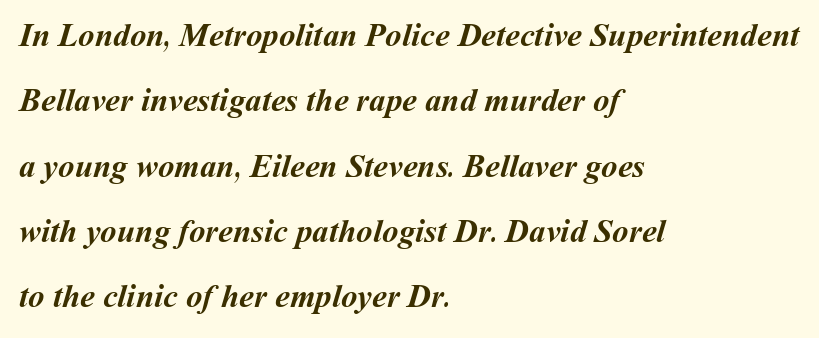
The image shows 33 px semibold type; set left-aligned, loose line spacing (1.98x), normal letter spacing, not underlined; medium stroke contrast and a medium x-height.
